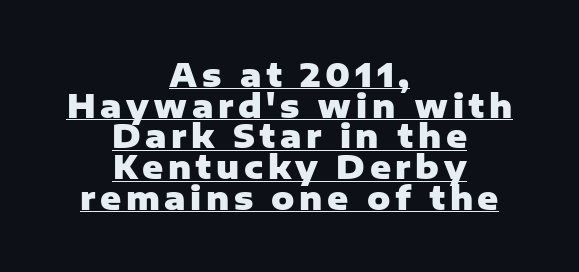
Q: Is the text bold? A: Yes.
Q: Is the text italic (slanted)? A: No, it is upright.
Q: Is the typeface a serif or a sans-serif typeface? A: Sans-serif.
Q: Is the text underlined? A: Yes.
Q: How is the paragraph aligned? A: Centered.
Q: Is the spacing between lines tight, normal or loose? A: Tight.
Q: Width (condensed, normal, or wide)? A: Normal.
Q: Stroke contrast? A: Low.
Q: x-height? A: Medium.
Q: Monospaced? A: No.
